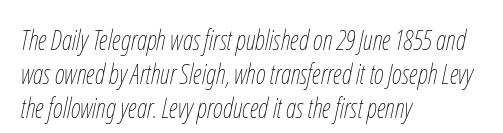
The image shows 27 px text type, italic (leaning right); set left-aligned, normal line spacing (1.26x), normal letter spacing, not underlined.
